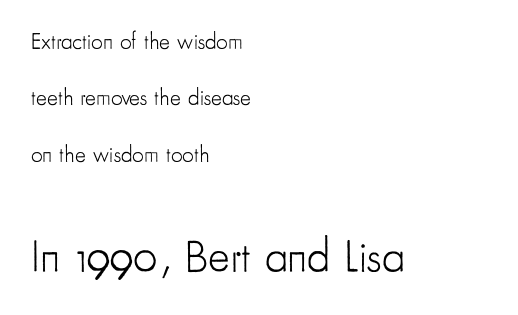
Each word holds together tightly as a unit, with standard inter-letter gaps. The lettering stays uniformly vertical, giving the passage a roman look. Note: smaller setting up top, larger setting below. Proportional: the letters do not fall into vertical columns. Nothing heavy about these letters — not bold at all. A typesetter would label this face a sans.
